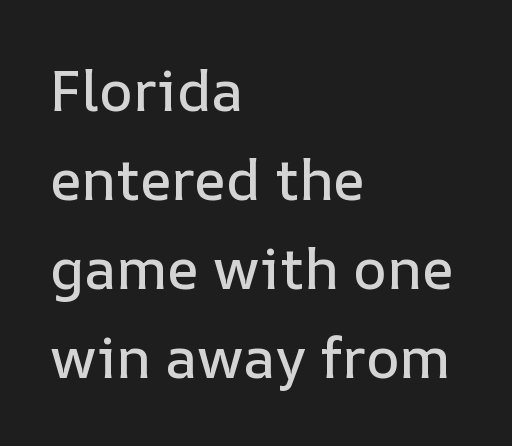
{"italic": "no", "width": "normal", "stroke_contrast": "low", "x_height": "medium", "monospaced": "no", "underline": "no", "align": "left", "line_spacing": "normal", "line_spacing_ratio": 1.56, "letter_spacing": "normal", "letter_spacing_em": 0.0, "glyph_px": 57}
